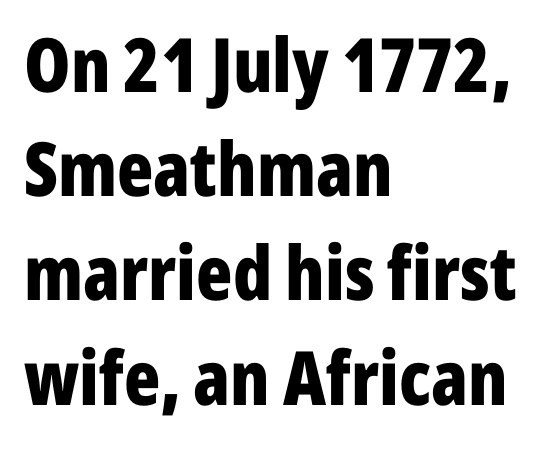
The image shows 75 px bold, condensed sans-serif type, upright; set left-aligned, normal line spacing (1.39x), normal letter spacing, not underlined; low stroke contrast and a medium x-height.
